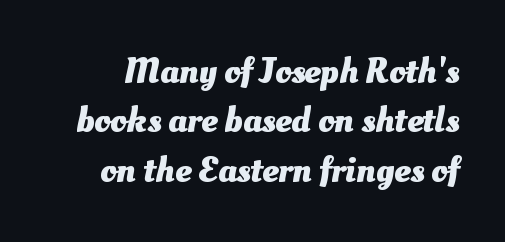
{"bold": "yes", "weight": "heavy", "width": "normal", "stroke_contrast": "medium", "x_height": "small", "monospaced": "no", "underline": "no", "line_spacing": "normal", "line_spacing_ratio": 1.37, "letter_spacing": "normal", "letter_spacing_em": 0.0, "glyph_px": 36}
